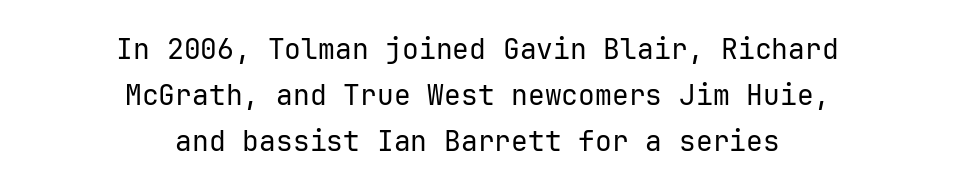
{"serif": "no", "italic": "no", "bold": "no", "weight": "regular", "width": "normal", "stroke_contrast": "low", "x_height": "medium", "underline": "no", "align": "center", "line_spacing": "normal", "line_spacing_ratio": 1.64, "letter_spacing": "normal", "letter_spacing_em": 0.0, "glyph_px": 28}
